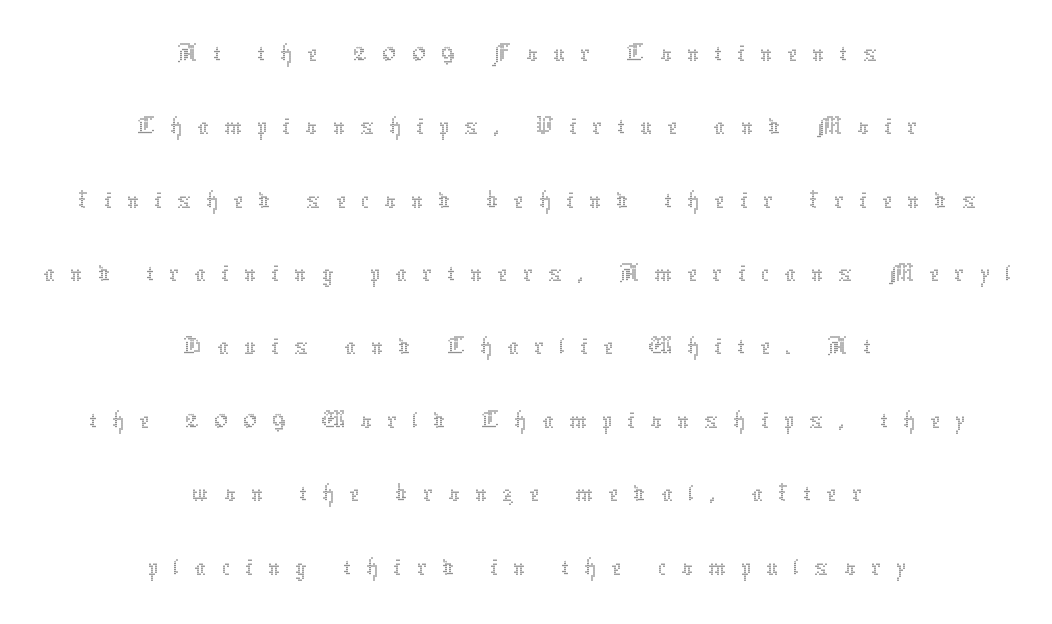
Q: Is the text bold? A: No.
Q: Is the text italic (slanted)? A: No, it is upright.
Q: Is the text underlined? A: No.
Q: How is the paragraph aligned? A: Centered.
Q: Is the spacing between letters normal or unusually wide? A: Unusually wide.
Q: Is the spacing between lines tight, normal or loose? A: Normal.
Q: Width (condensed, normal, or wide)? A: Normal.
Q: Stroke contrast? A: Medium.
Q: x-height? A: Medium.
Q: Monospaced? A: No.
